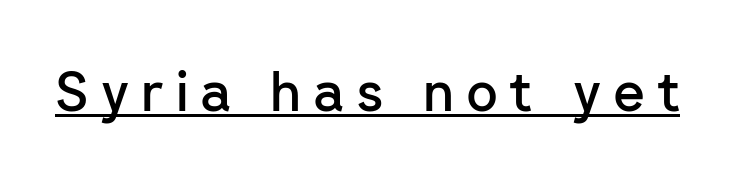
The image shows 55 px semibold sans-serif type, upright; set unusually wide letter spacing (+0.21 em), underlined; low stroke contrast and a medium x-height.
